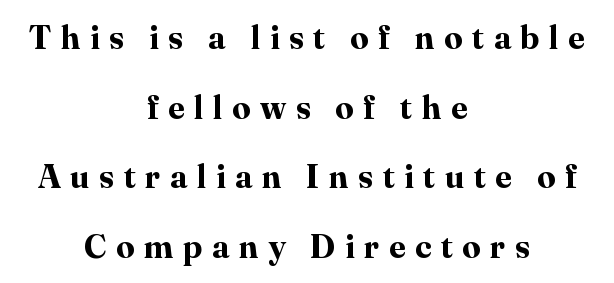
The image shows 33 px bold serif type, upright; set centered, loose line spacing (2.11x), unusually wide letter spacing (+0.28 em), not underlined; high stroke contrast and a medium x-height.
